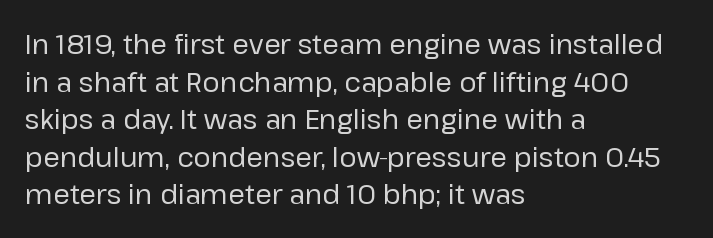
Notice how the stems are strictly vertical — no italics here. A bare baseline throughout the passage. Inter-character spacing is left at the font's built-in metrics. Vertical spacing — default. The ragged edge is on the right, which tells us the setting is flush left. The font sits on the lighter half of the weight spectrum, regular included.
